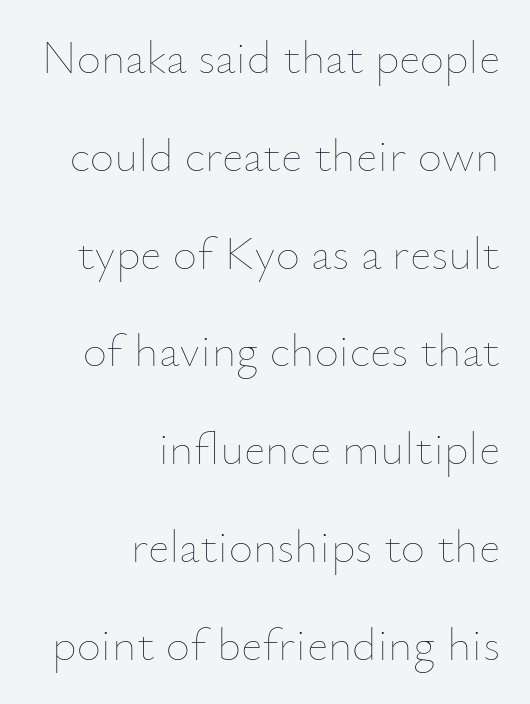
Q: Is the text bold? A: No.
Q: Is the text italic (slanted)? A: No, it is upright.
Q: Is the text underlined? A: No.
Q: How is the paragraph aligned? A: Right-aligned.
Q: Is the spacing between letters normal or unusually wide? A: Normal.
Q: Is the spacing between lines tight, normal or loose? A: Loose.
Q: Width (condensed, normal, or wide)? A: Normal.
Q: Stroke contrast? A: Low.
Q: x-height? A: Small.
Q: Monospaced? A: No.
